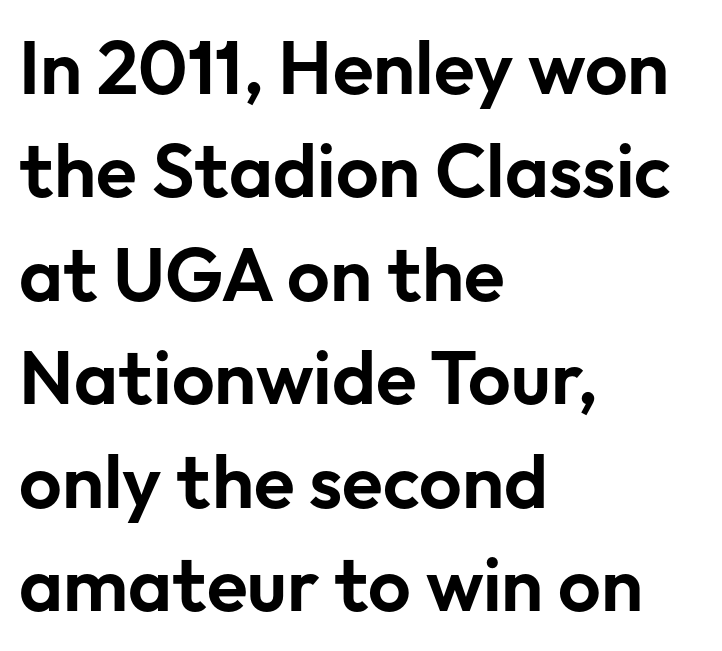
{"serif": "no", "italic": "no", "width": "normal", "stroke_contrast": "low", "x_height": "medium", "monospaced": "no", "underline": "no", "align": "left", "line_spacing": "normal", "line_spacing_ratio": 1.38, "letter_spacing": "normal", "letter_spacing_em": 0.0, "glyph_px": 75}
